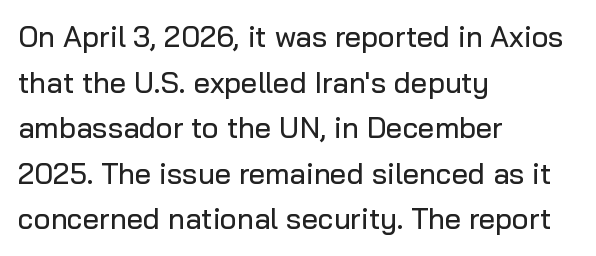
The image shows 29 px sans-serif type, upright; set left-aligned, normal line spacing (1.57x), normal letter spacing, not underlined; low stroke contrast and a medium x-height.
